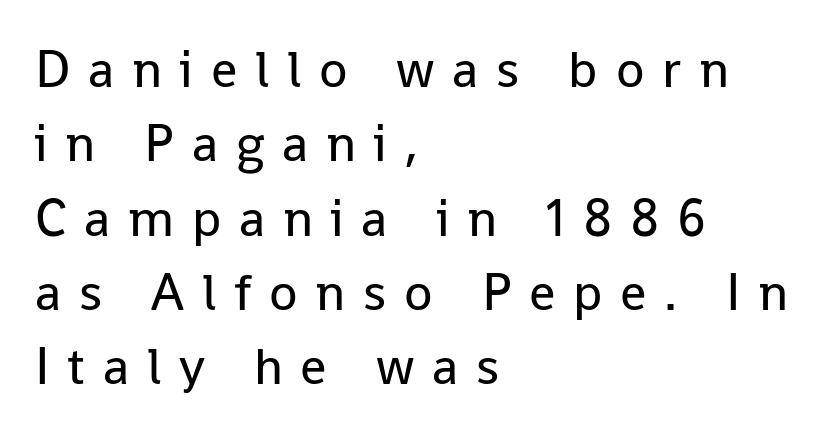
{"serif": "no", "italic": "no", "bold": "no", "weight": "regular", "width": "normal", "stroke_contrast": "low", "x_height": "medium", "monospaced": "no", "underline": "no", "align": "left", "line_spacing": "normal", "line_spacing_ratio": 1.43, "letter_spacing": "wide", "letter_spacing_em": 0.34, "glyph_px": 52}
